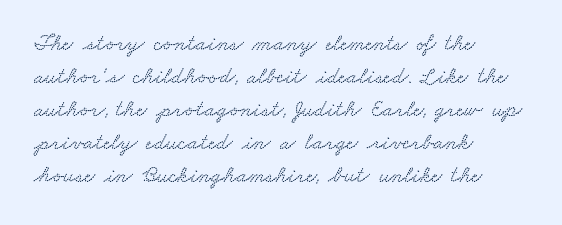
The area under the type is left untouched. Short note: letters normally spaced. The paragraph has a hard left edge and a soft right edge. Whoever set this chose a conventional vertical rhythm.
